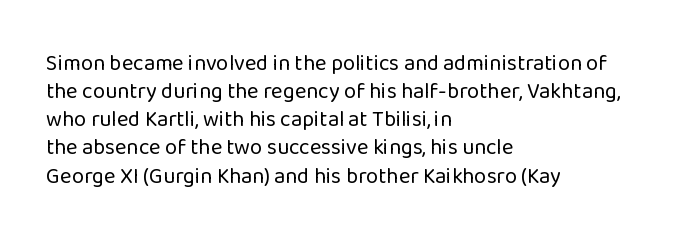
Q: Is the text bold? A: No.
Q: Is the text italic (slanted)? A: No, it is upright.
Q: Is the text underlined? A: No.
Q: How is the paragraph aligned? A: Left-aligned.
Q: Is the spacing between letters normal or unusually wide? A: Normal.
Q: Is the spacing between lines tight, normal or loose? A: Normal.
